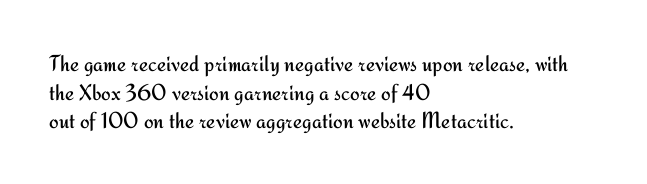
The image shows 23 px text type, upright; set left-aligned, line spacing 1.24x, normal letter spacing, not underlined.
